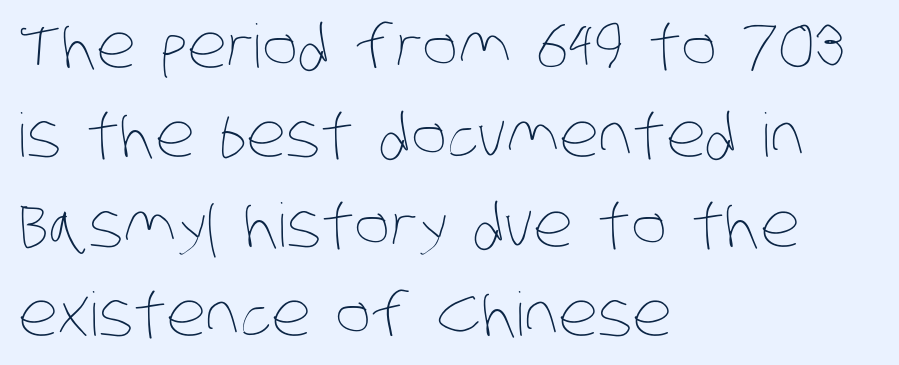
Honestly, the row spacing looks completely unremarkable. The glyphs are unaccompanied by any horizontal stroke below them. Think of a printed novel: that variable character pitch is what you see here. The rendering anchors every line to the left-hand side.
